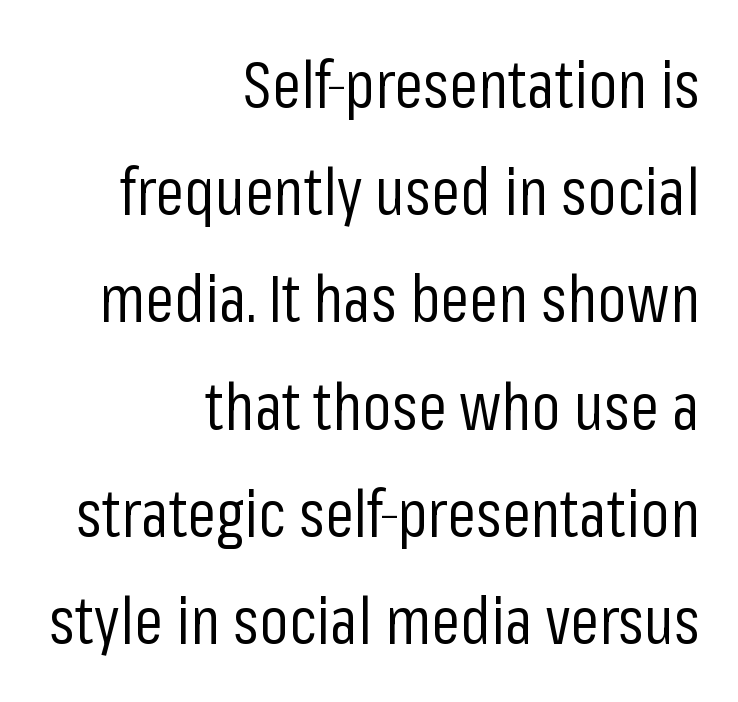
The image shows 65 px regular-weight, condensed sans-serif type, upright; set right-aligned, normal line spacing (1.65x), normal letter spacing, not underlined; low stroke contrast and a medium x-height.
